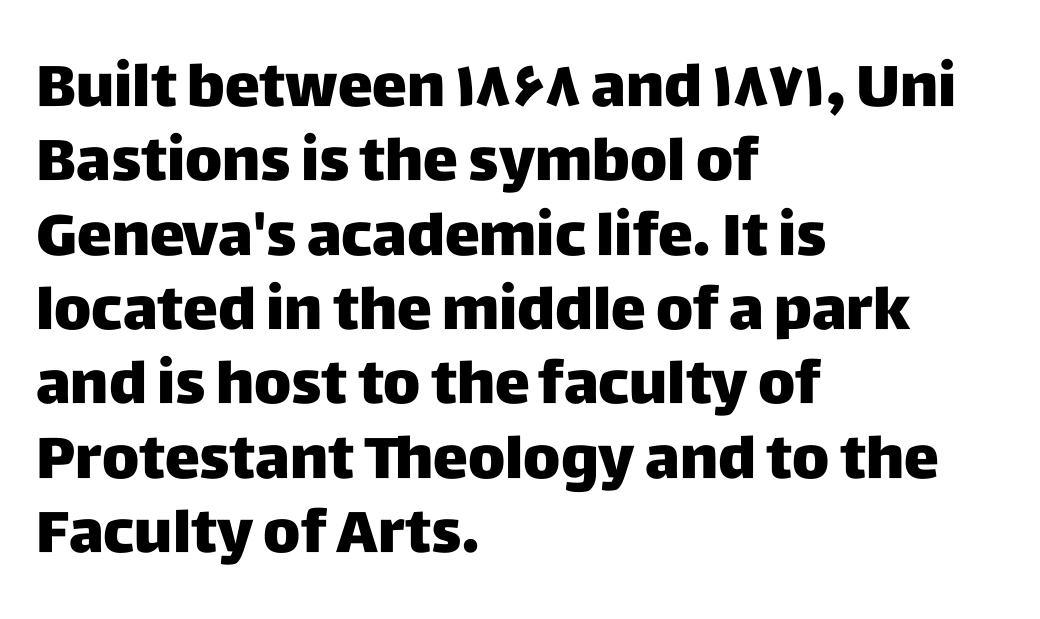
Q: Is the text italic (slanted)? A: No, it is upright.
Q: Is the typeface a serif or a sans-serif typeface? A: Sans-serif.
Q: Is the text underlined? A: No.
Q: How is the paragraph aligned? A: Left-aligned.
Q: Is the spacing between letters normal or unusually wide? A: Normal.
Q: Is the spacing between lines tight, normal or loose? A: Normal.
Q: Width (condensed, normal, or wide)? A: Normal.
Q: Stroke contrast? A: Low.
Q: x-height? A: Large.
Q: Monospaced? A: No.
